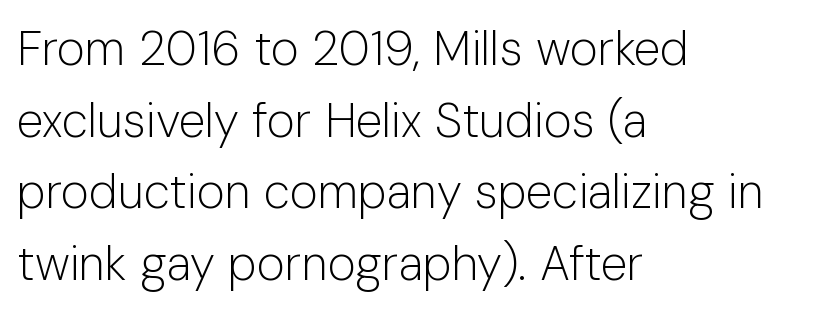
The image shows 48 px light sans-serif type, upright; set left-aligned, normal line spacing (1.49x), normal letter spacing, not underlined; low stroke contrast and a medium x-height.
